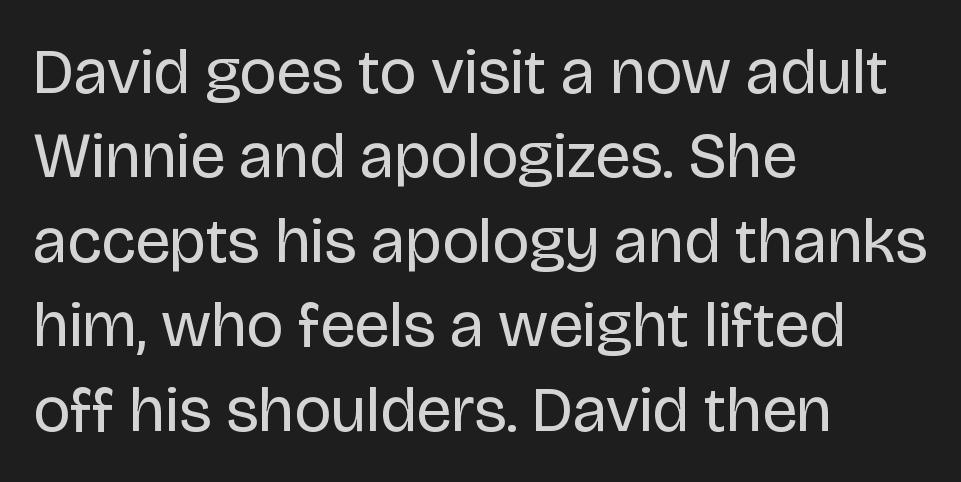
The image shows 64 px regular-weight sans-serif type, upright; set left-aligned, normal line spacing (1.32x), normal letter spacing, not underlined; low stroke contrast and a large x-height.
